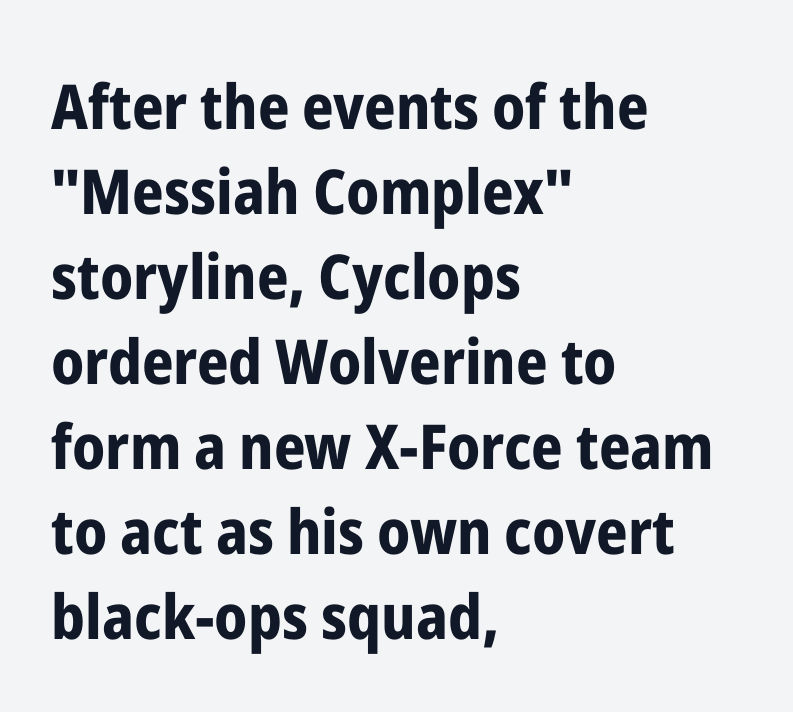
The setting favours the left margin, as ordinary paragraphs usually do. How heavy is the stroke? Heavy — this is a bold. Summary of vertical rhythm: regular, with standard interline spacing. The lettering holds an erect, upright posture throughout. The baseline area is clear. The type family on display is of the sans-serif kind.
